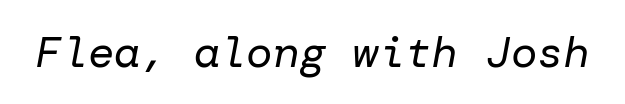
{"italic": "yes", "lean": "right", "slant_degrees": 10, "bold": "no", "weight": "regular", "width": "normal", "stroke_contrast": "low", "x_height": "medium", "underline": "no", "letter_spacing": "normal", "letter_spacing_em": 0.0, "glyph_px": 44}
